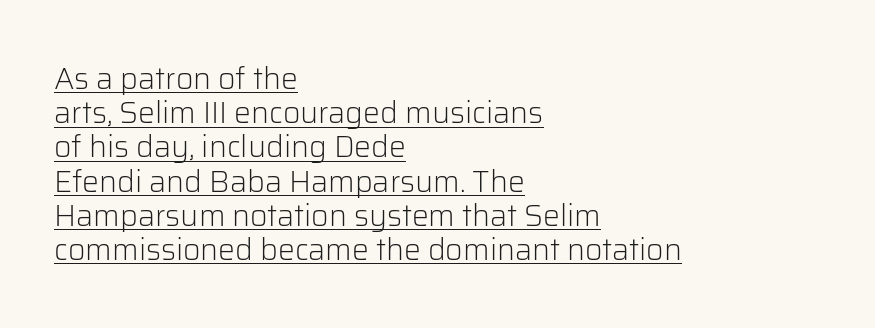
Q: Is the text bold? A: No.
Q: Is the text italic (slanted)? A: No, it is upright.
Q: Is the typeface a serif or a sans-serif typeface? A: Sans-serif.
Q: Is the text underlined? A: Yes.
Q: How is the paragraph aligned? A: Left-aligned.
Q: Is the spacing between letters normal or unusually wide? A: Normal.
Q: Is the spacing between lines tight, normal or loose? A: Tight.
Q: Width (condensed, normal, or wide)? A: Normal.
Q: Stroke contrast? A: Low.
Q: x-height? A: Medium.
Q: Monospaced? A: No.
